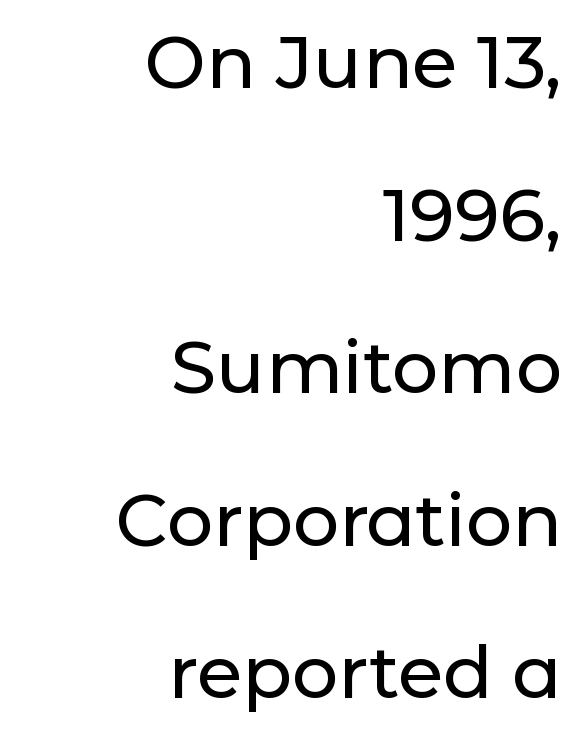
Q: Is the text italic (slanted)? A: No, it is upright.
Q: Is the typeface a serif or a sans-serif typeface? A: Sans-serif.
Q: Is the text underlined? A: No.
Q: How is the paragraph aligned? A: Right-aligned.
Q: Is the spacing between letters normal or unusually wide? A: Normal.
Q: Is the spacing between lines tight, normal or loose? A: Loose.
Q: Width (condensed, normal, or wide)? A: Normal.
Q: Stroke contrast? A: Low.
Q: x-height? A: Medium.
Q: Monospaced? A: No.
